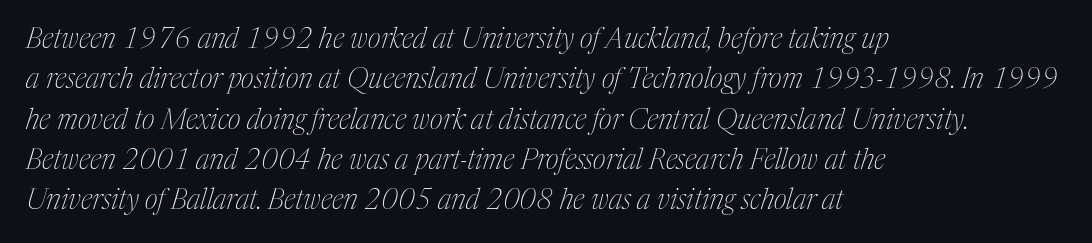
Italic: yes, the glyphs are oblique. Compared with typical body copy, the letter spacing here is the same. If you measured baseline to baseline, you'd find a middling distance. Nobody drew a line under any word here.
